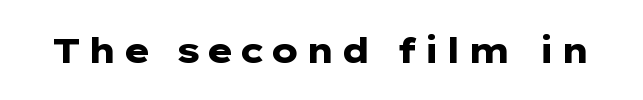
Descenders hang freely into open space. Students, this is bold: see how much ink each stroke carries. Tall strokes in this sample are plumb rather than angled. These lines are composed in type without serifs.
